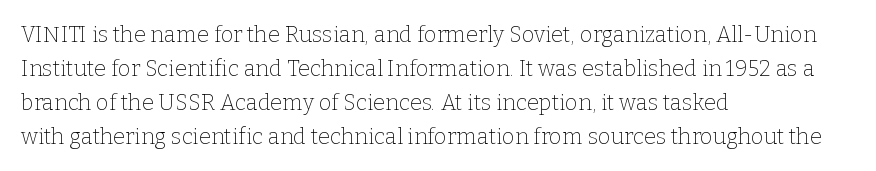
The image shows 22 px text type, upright; set left-aligned, normal line spacing (1.54x), normal letter spacing, not underlined.
